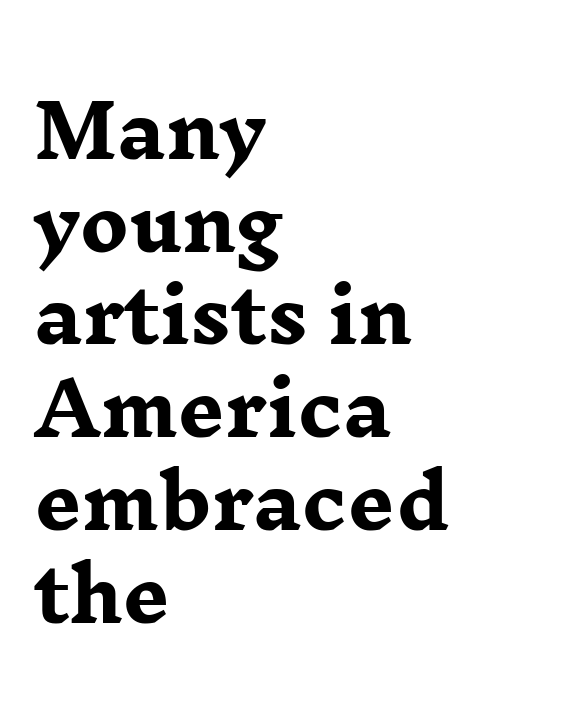
The glyphs in this specimen are seriffed. Each letter keeps its own natural width here, so spacing adapts to shape. Has an underline been added? It has not. Each word holds together tightly as a unit, with standard inter-letter gaps.
